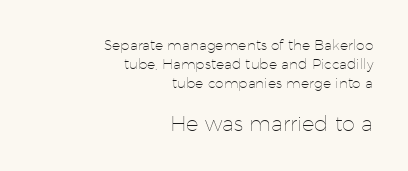
Has an underline been added? It has not. Do the letters lean? They stand straight. These two chunks differ in scale, with the bottom chunk taking the larger measure. Horizontally, the lines are justified to the trailing edge only. Standard letterfit; no display-style spreading of the glyphs. Students, observe: this is what conventionally led text looks like.
